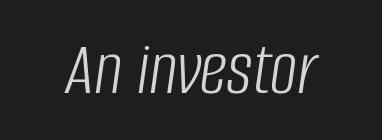
Q: Is the text bold? A: No.
Q: Is the text italic (slanted)? A: Yes, it leans right by about 8 degrees.
Q: Is the text underlined? A: No.
Q: How is the paragraph aligned? A: Centered.
Q: Is the spacing between letters normal or unusually wide? A: Normal.
Q: Width (condensed, normal, or wide)? A: Condensed.
Q: Stroke contrast? A: Low.
Q: x-height? A: Large.
Q: Monospaced? A: No.
